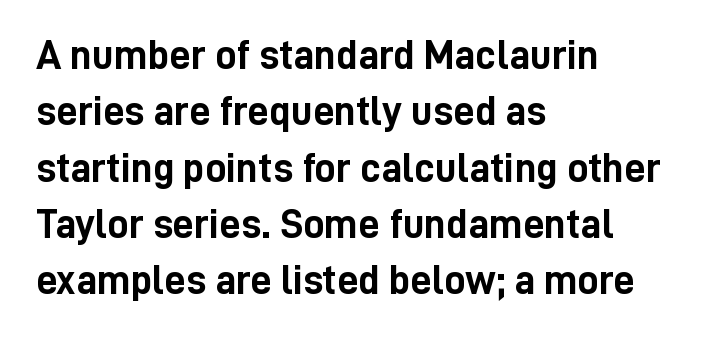
You can tell it's not italic because the verticals are truly vertical. The passage shown is typed in a proportional face where columns would drift. Vertically, the passage feels balanced, rows spaced as you'd expect. The face used here is a sans, in the tradition of grotesques and geometrics.
